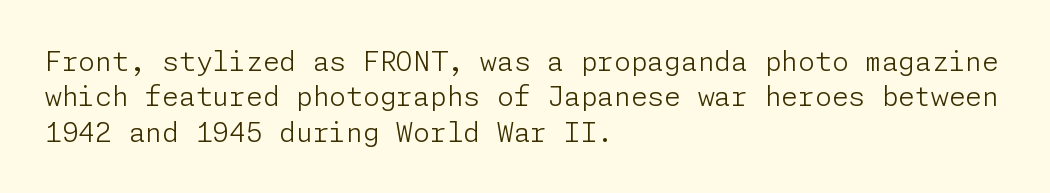
{"italic": "no", "bold": "no", "underline": "no", "align": "left", "line_spacing": "normal", "line_spacing_ratio": 1.31, "letter_spacing": "normal", "letter_spacing_em": 0.0, "glyph_px": 27}
